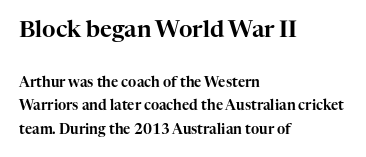
Regular leading. Short and long lines alike share a common starting point at left. If you drew a line through each stem, it would be perfectly vertical. Underlining? Definitely not there. This layout puts the oversized block above and the modest block below.
